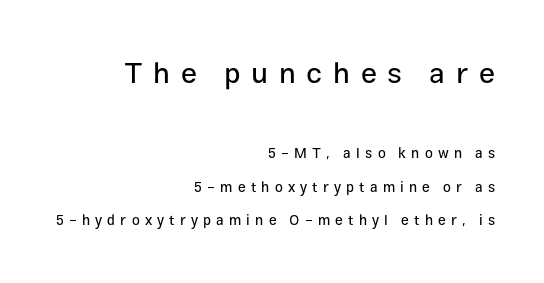
Q: Is the text italic (slanted)? A: No, it is upright.
Q: Is the typeface a serif or a sans-serif typeface? A: Sans-serif.
Q: Is the text underlined? A: No.
Q: How is the paragraph aligned? A: Right-aligned.
Q: Is the spacing between letters normal or unusually wide? A: Unusually wide.
Q: Is the spacing between lines tight, normal or loose? A: Loose.
Q: Which block of text is set in a larger size, the first (top) or the second (bottom)? A: The first (top) one.
Q: Width (condensed, normal, or wide)? A: Normal.
Q: Stroke contrast? A: Low.
Q: x-height? A: Medium.
Q: Monospaced? A: No.
